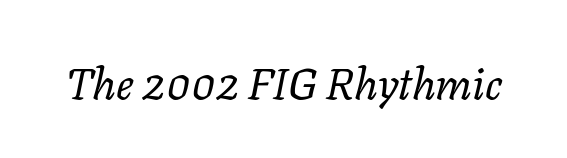
{"italic": "yes", "lean": "right", "slant_degrees": 11, "bold": "no", "weight": "regular", "width": "normal", "stroke_contrast": "low", "x_height": "medium", "monospaced": "no", "underline": "no", "letter_spacing": "normal", "letter_spacing_em": 0.0, "glyph_px": 44}
